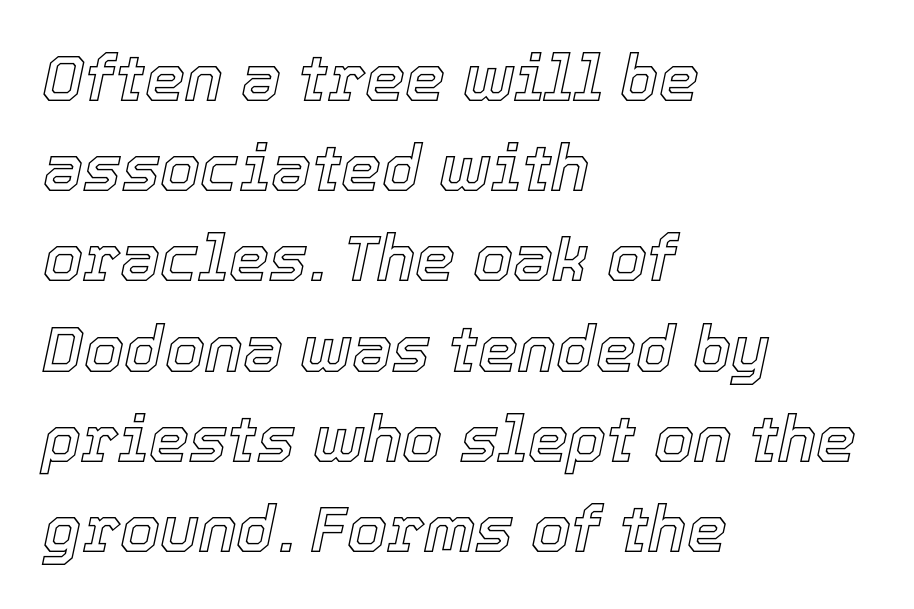
Here the designer chose a conventional face with non-uniform glyph widths. Tracking here is standard; glyphs follow each other at the usual distance. The string is rendered with underlining switched off. The rendering applies a slant to the glyphs.
